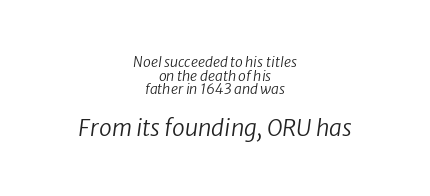
Reading down the block, each line starts at a different indent, mirrored at its end. The strokes are not fattened; the text isn't bold. The rendering uses a small line-height, squeezing the rows. Character size in the trailing block exceeds that of the leading block. Any mark beneath the type? The region is blank.
